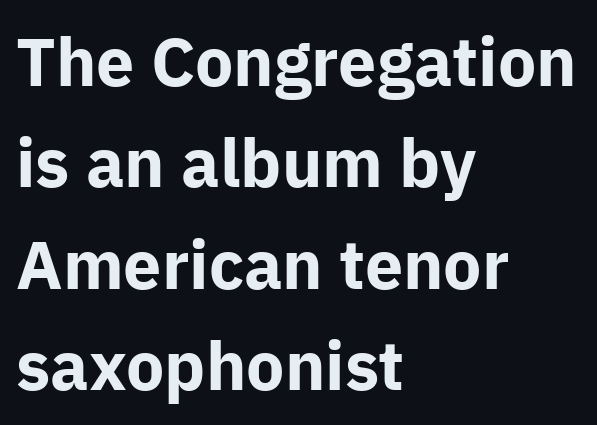
Q: Is the text bold? A: Yes.
Q: Is the text italic (slanted)? A: No, it is upright.
Q: Is the typeface a serif or a sans-serif typeface? A: Sans-serif.
Q: Is the text underlined? A: No.
Q: How is the paragraph aligned? A: Left-aligned.
Q: Is the spacing between letters normal or unusually wide? A: Normal.
Q: Is the spacing between lines tight, normal or loose? A: Normal.
Q: Width (condensed, normal, or wide)? A: Normal.
Q: Stroke contrast? A: Low.
Q: x-height? A: Medium.
Q: Monospaced? A: No.
